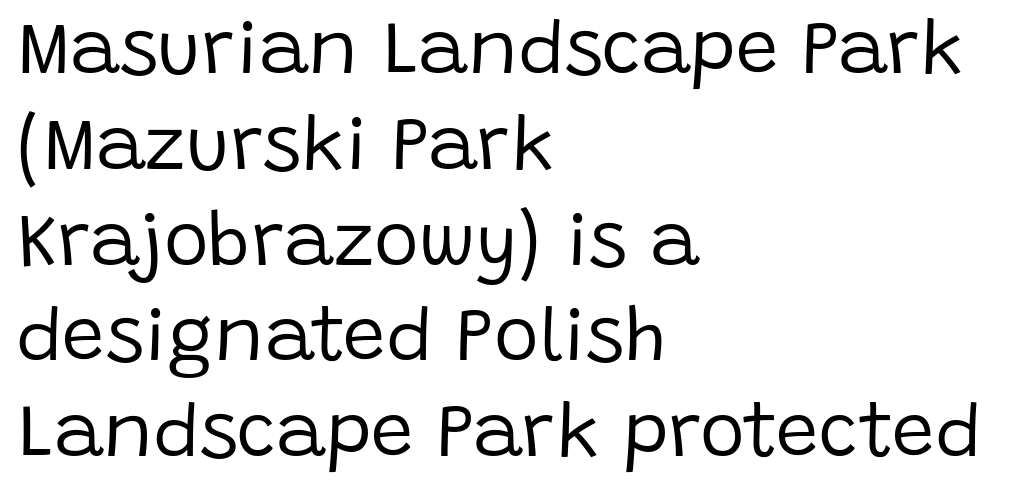
{"serif": "no", "italic": "no", "bold": "no", "weight": "regular", "width": "normal", "stroke_contrast": "low", "x_height": "large", "monospaced": "no", "underline": "no", "align": "left", "line_spacing": "normal", "line_spacing_ratio": 1.26, "letter_spacing": "normal", "letter_spacing_em": 0.0, "glyph_px": 76}
